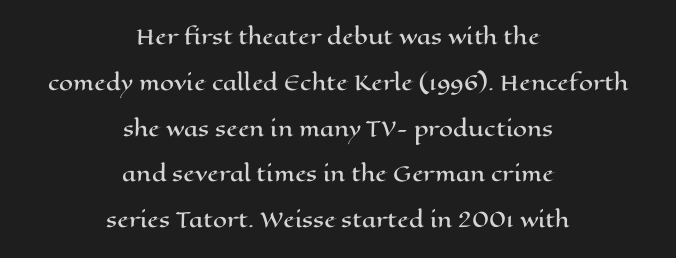
The zone under the glyphs is completely vacant. Does the copy run flush right? No — it is centered line by line. Ordinary non-slanted type is in use. Widely set lines give the paragraph a tall, airy silhouette. Default kerning and tracking; the words read as compact shapes.
